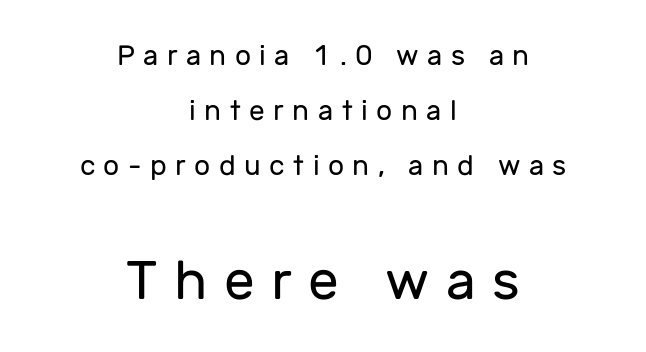
The image shows 55 px regular-weight sans-serif type, upright; set centered, loose line spacing (1.97x), unusually wide letter spacing (+0.3 em), not underlined; the second (bottom) block is 1.96x larger; low stroke contrast and a medium x-height.
